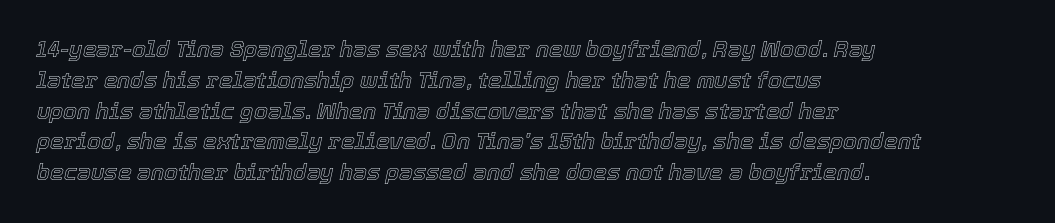
Q: Is the text italic (slanted)? A: Yes, it leans right by about 12 degrees.
Q: Is the text underlined? A: No.
Q: How is the paragraph aligned? A: Left-aligned.
Q: Is the spacing between letters normal or unusually wide? A: Normal.
Q: Is the spacing between lines tight, normal or loose? A: Normal.
